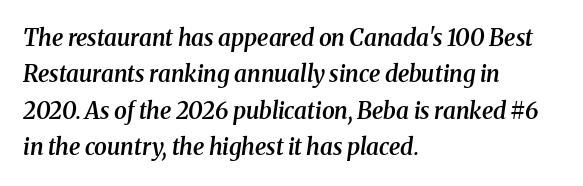
{"italic": "yes", "lean": "right", "slant_degrees": 8, "bold": "semi", "underline": "no", "align": "left", "line_spacing": "normal", "line_spacing_ratio": 1.58, "letter_spacing": "normal", "letter_spacing_em": 0.0, "glyph_px": 23}
